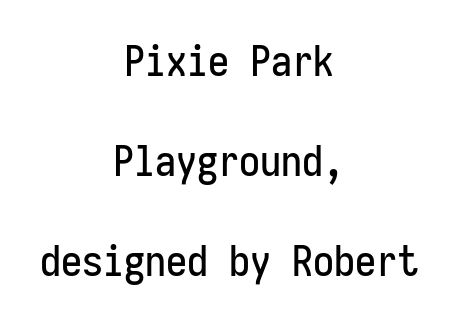
The image shows 42 px condensed sans-serif type, upright, monospaced; set centered, loose line spacing (2.38x), normal letter spacing, not underlined; low stroke contrast and a medium x-height.
